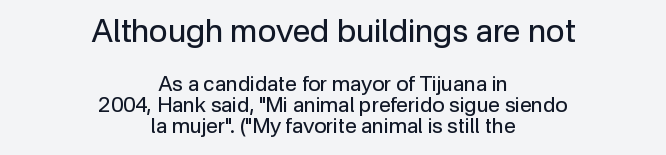
{"serif": "no", "italic": "no", "bold": "no", "weight": "regular", "width": "normal", "stroke_contrast": "low", "x_height": "medium", "monospaced": "no", "underline": "no", "align": "center", "line_spacing": "tight", "line_spacing_ratio": 0.99, "letter_spacing": "normal", "letter_spacing_em": 0.0, "larger_block": "first", "size_ratio": 1.52, "glyph_px": 32}
